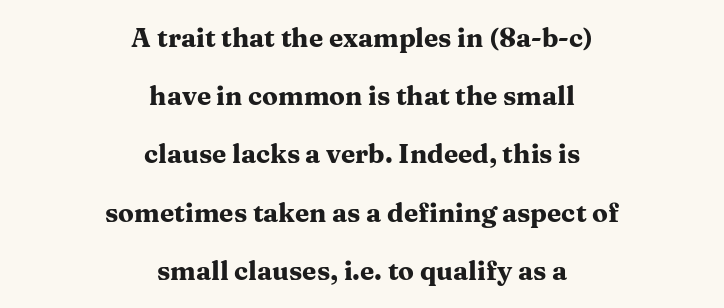
The image shows 26 px bold type, upright; set centered, loose line spacing (2.24x), normal letter spacing, not underlined.
